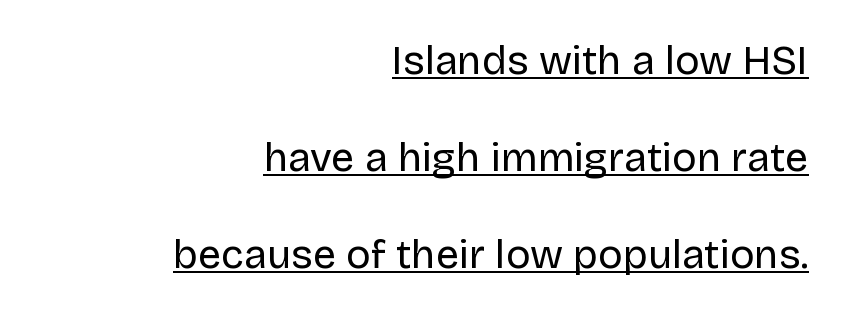
The image shows 41 px regular-weight sans-serif type, upright; set right-aligned, loose line spacing (2.37x), normal letter spacing, underlined; low stroke contrast and a large x-height.
